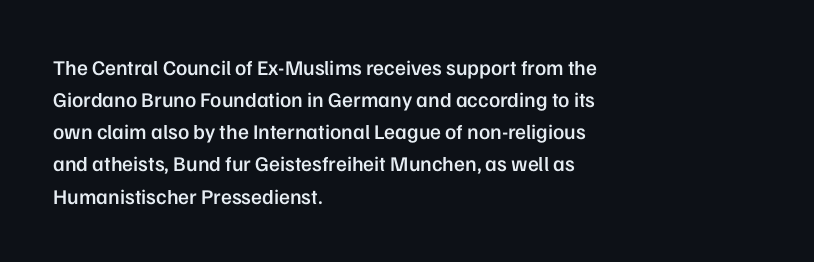
Regular leading. This sample is left-justified, so line endings fall wherever the words run out. Honestly, the letter spacing is just normal — you wouldn't notice it. The glyphs are unaccompanied by any horizontal stroke below them. Every letter is mildly thick-stroked: semibold rather than bold.
